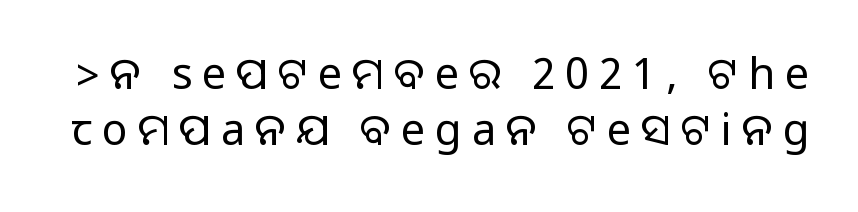
The image shows 43 px sans-serif type, upright; set normal line spacing (1.3x), unusually wide letter spacing (+0.23 em), not underlined; medium stroke contrast.
